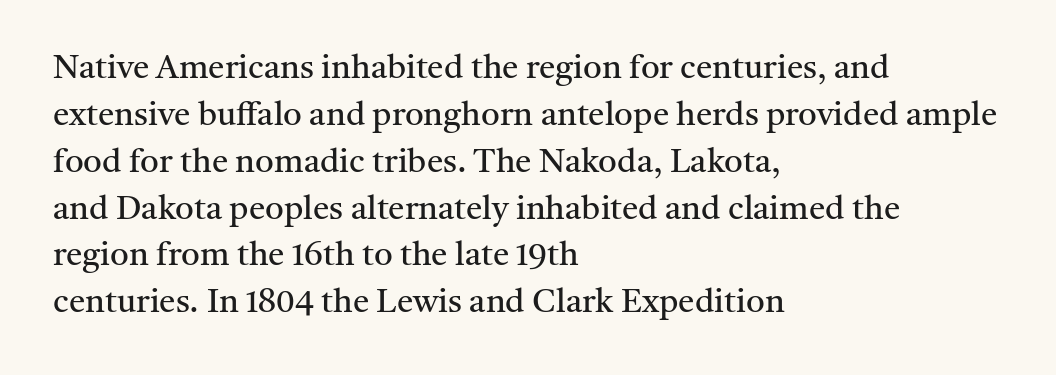
Horizontally, the lines are justified to the leading edge only. Note: serifs present on the glyphs. The face looks like a standard text weight, possibly lighter. Check the space under the baseline: it is left empty. The passage shown has conventional tracking throughout. Each letter keeps its own natural width here, so spacing adapts to shape.
